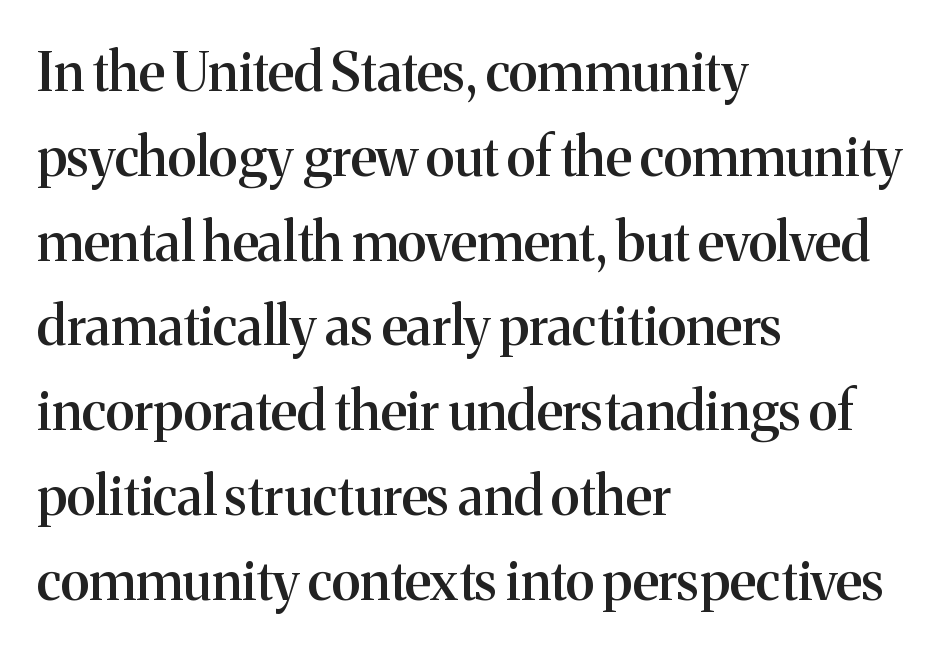
{"serif": "yes", "italic": "no", "bold": "semi", "weight": "semibold", "width": "normal", "stroke_contrast": "medium", "x_height": "medium", "monospaced": "no", "underline": "no", "align": "left", "line_spacing": "normal", "line_spacing_ratio": 1.57, "letter_spacing": "normal", "letter_spacing_em": 0.0, "glyph_px": 54}
